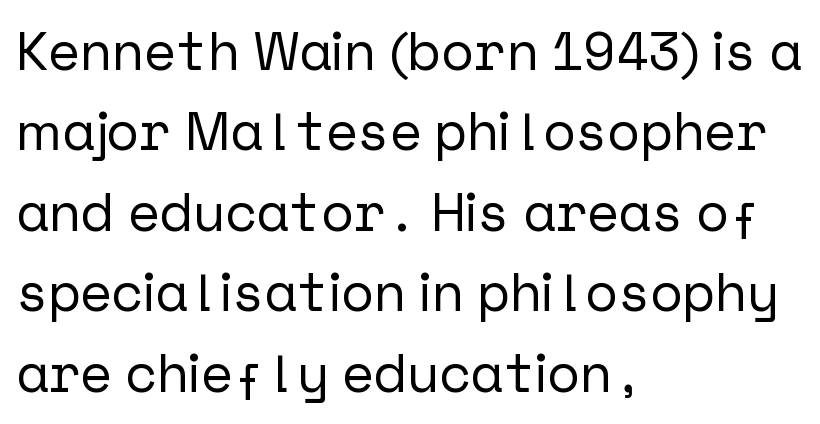
{"serif": "no", "italic": "no", "width": "normal", "stroke_contrast": "low", "x_height": "medium", "underline": "no", "align": "left", "line_spacing": "normal", "line_spacing_ratio": 1.49, "letter_spacing": "normal", "letter_spacing_em": 0.0, "glyph_px": 54}
